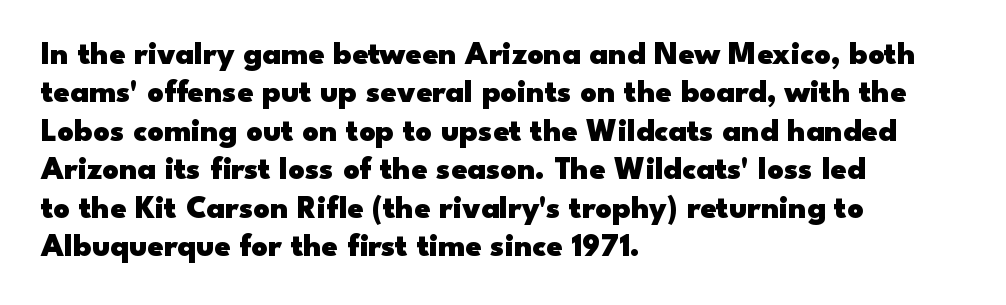
The image shows 32 px heavy, wide sans-serif type, upright; set left-aligned, line spacing 1.2x, normal letter spacing, not underlined; low stroke contrast and a small x-height.
